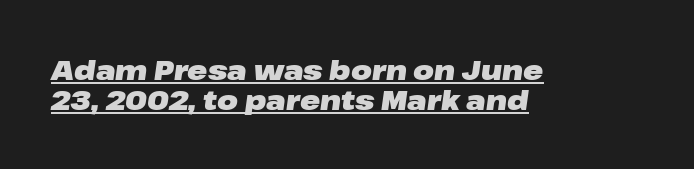
Q: Is the text bold? A: Yes.
Q: Is the text italic (slanted)? A: Yes, it leans right by about 8 degrees.
Q: Is the text underlined? A: Yes.
Q: How is the paragraph aligned? A: Left-aligned.
Q: Is the spacing between letters normal or unusually wide? A: Normal.
Q: Is the spacing between lines tight, normal or loose? A: Tight.
